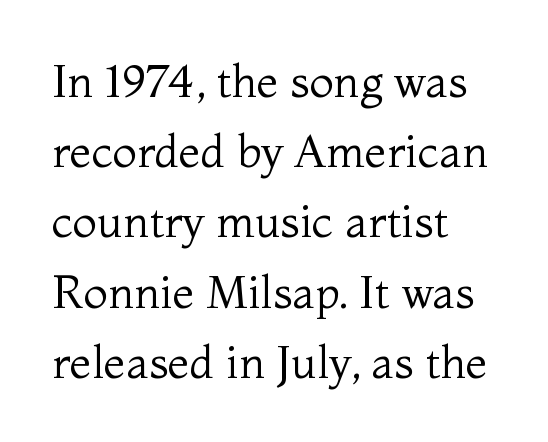
Q: Is the text bold? A: No.
Q: Is the text italic (slanted)? A: No, it is upright.
Q: Is the typeface a serif or a sans-serif typeface? A: Serif.
Q: Is the text underlined? A: No.
Q: How is the paragraph aligned? A: Left-aligned.
Q: Is the spacing between letters normal or unusually wide? A: Normal.
Q: Is the spacing between lines tight, normal or loose? A: Normal.
Q: Width (condensed, normal, or wide)? A: Normal.
Q: Stroke contrast? A: Medium.
Q: x-height? A: Medium.
Q: Monospaced? A: No.
